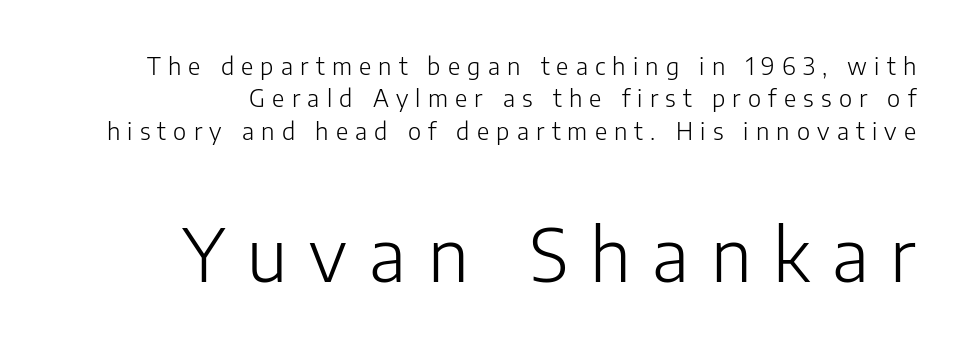
Q: Is the text bold? A: No.
Q: Is the text italic (slanted)? A: No, it is upright.
Q: Is the typeface a serif or a sans-serif typeface? A: Sans-serif.
Q: Is the text underlined? A: No.
Q: How is the paragraph aligned? A: Right-aligned.
Q: Is the spacing between letters normal or unusually wide? A: Unusually wide.
Q: Is the spacing between lines tight, normal or loose? A: Normal.
Q: Which block of text is set in a larger size, the first (top) or the second (bottom)? A: The second (bottom) one.
Q: Width (condensed, normal, or wide)? A: Normal.
Q: Stroke contrast? A: Low.
Q: x-height? A: Medium.
Q: Monospaced? A: No.
